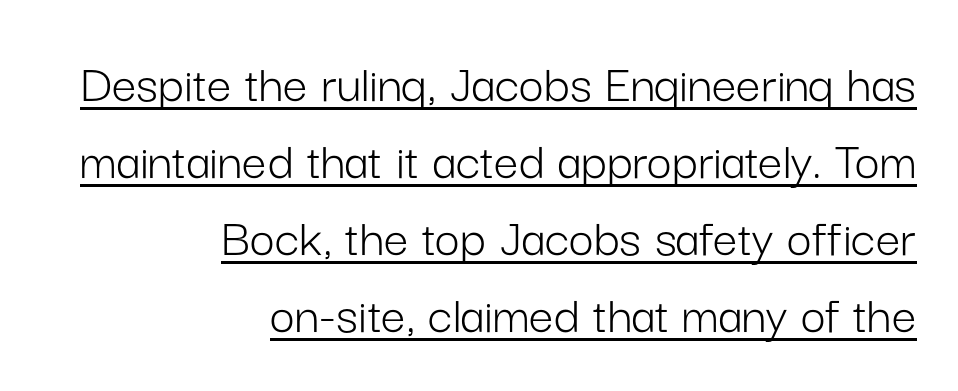
In CSS terms this would be text-align: right. Vertical stems look standard width or narrower in stroke. Characters remain perfectly vertical along every line. Think of a printed novel: that variable character pitch is what you see here. Tracking here is standard; glyphs follow each other at the usual distance. In terms of leading, this rendering sits right in the middle.
